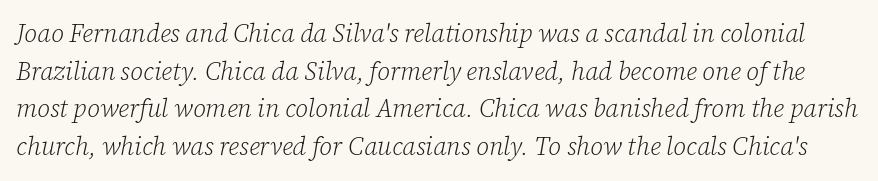
Stem width sits at or under what a default text font uses. The text carries the slant typical of an italic or oblique font. Check the space under the baseline: it is left empty. Between one letter and the next there's only the usual sliver of space. Line spacing here is normal.
